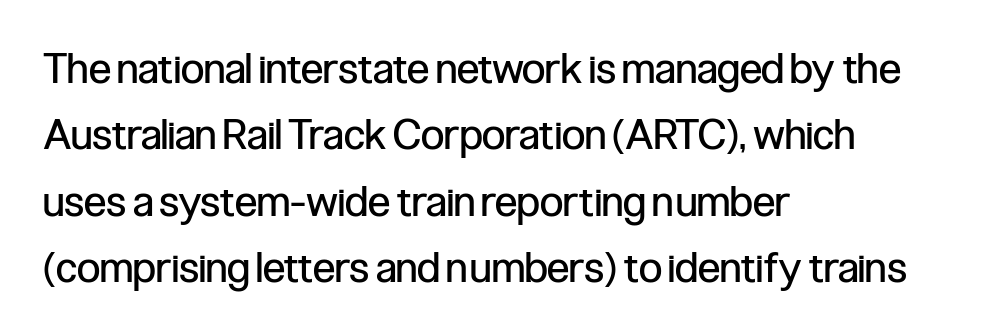
To sum up the face: it is a sans, with no serifs. Does the leading feel generous? No, just average. The glyphs are unaccompanied by any horizontal stroke below them. No extra ink here — the face is not bold. Line beginnings align vertically; line endings do not.
